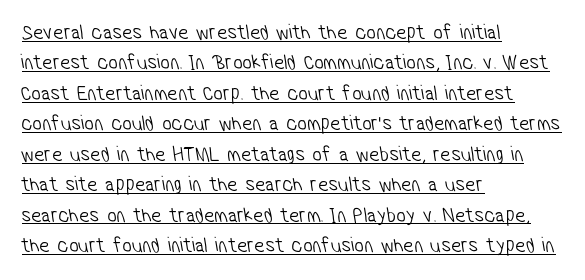
Does the copy run flush right? No — it runs flush left. A typographer would call this underscored text. If you measured baseline to baseline, you'd find a middling distance. There is no visible air inserted between adjacent glyphs.
